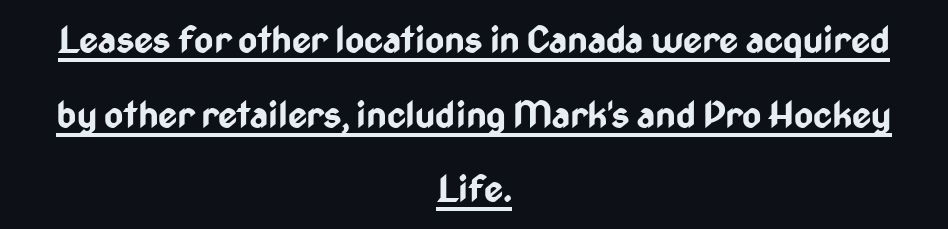
{"serif": "no", "italic": "no", "bold": "yes", "weight": "bold", "width": "condensed", "stroke_contrast": "low", "x_height": "medium", "monospaced": "no", "underline": "yes", "align": "center", "line_spacing": "loose", "line_spacing_ratio": 2.02, "letter_spacing": "normal", "letter_spacing_em": 0.0, "glyph_px": 37}
